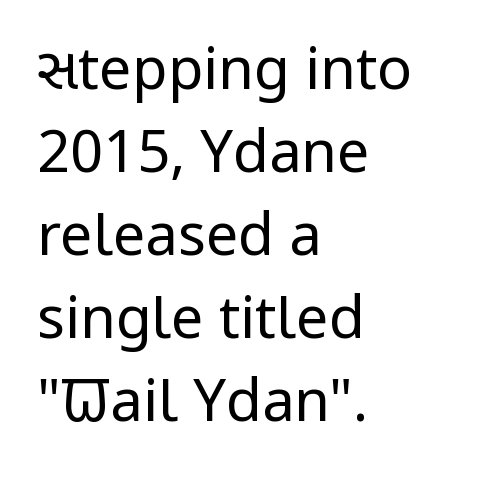
{"serif": "no", "italic": "no", "bold": "no", "weight": "regular", "width": "condensed", "stroke_contrast": "low", "x_height": "large", "monospaced": "no", "underline": "no", "align": "left", "line_spacing": "normal", "line_spacing_ratio": 1.43, "letter_spacing": "normal", "letter_spacing_em": 0.0, "glyph_px": 58}
